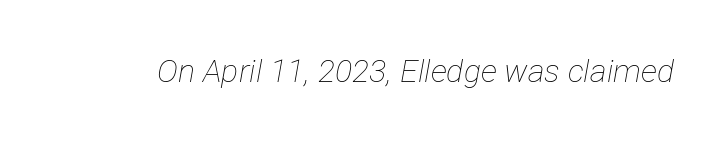
The image shows 32 px thin, condensed type, italic (leaning right); set normal letter spacing, not underlined; low stroke contrast and a medium x-height.
